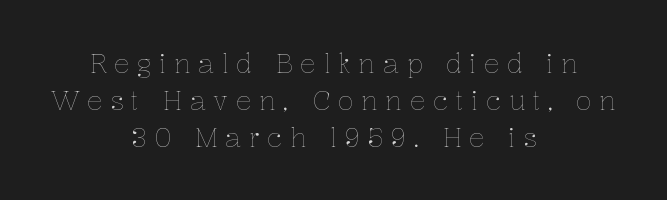
The image shows 26 px text type, upright; set centered, normal line spacing (1.42x), unusually wide letter spacing (+0.29 em), not underlined.
